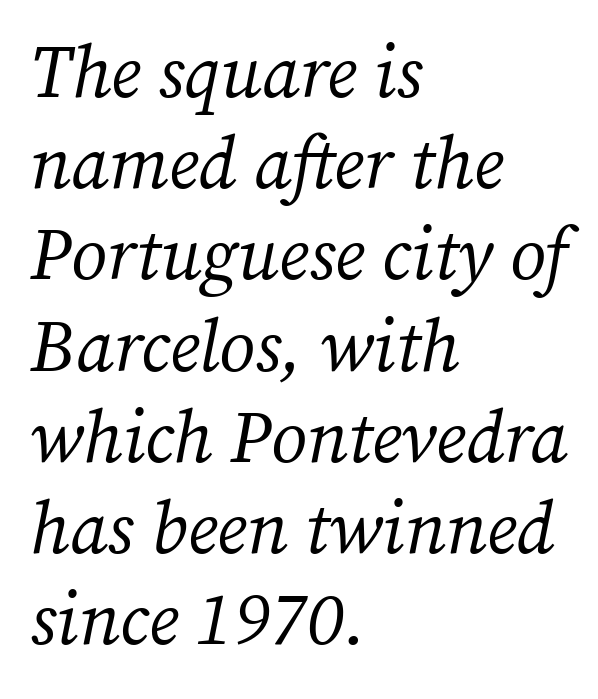
The face used here is rendered with its standard letterfit. The area under the type is left untouched. The face looks like a standard text weight, possibly lighter. You could not count columns in this text — the font is proportionally spaced. Does the copy run flush right? No — it runs flush left.
